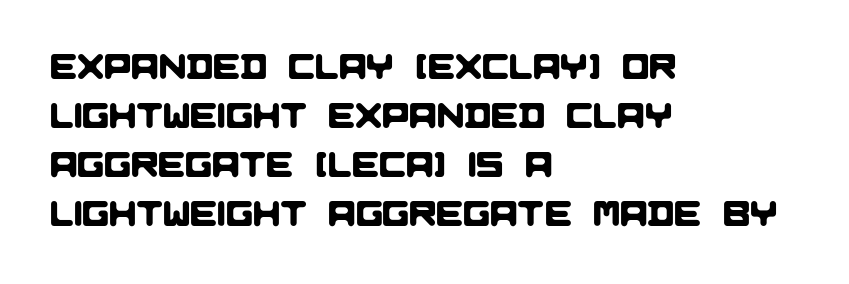
Q: Is the typeface a serif or a sans-serif typeface? A: Sans-serif.
Q: Is the text underlined? A: No.
Q: How is the paragraph aligned? A: Left-aligned.
Q: Is the spacing between letters normal or unusually wide? A: Normal.
Q: Is the spacing between lines tight, normal or loose? A: Normal.
Q: Width (condensed, normal, or wide)? A: Normal.
Q: Stroke contrast? A: Low.
Q: x-height? A: Large.
Q: Monospaced? A: No.
